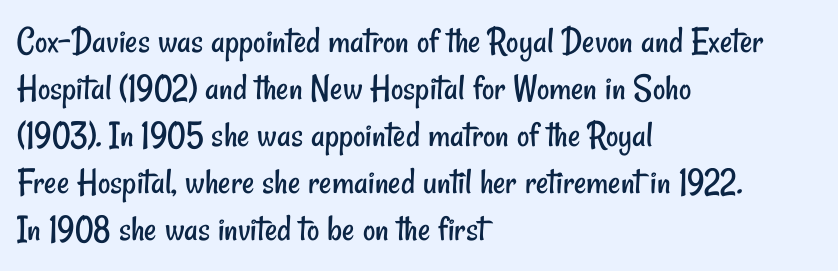
The image shows 38 px regular-weight, condensed sans-serif type; set left-aligned, line spacing 1.24x, normal letter spacing, not underlined; low stroke contrast and a small x-height.
